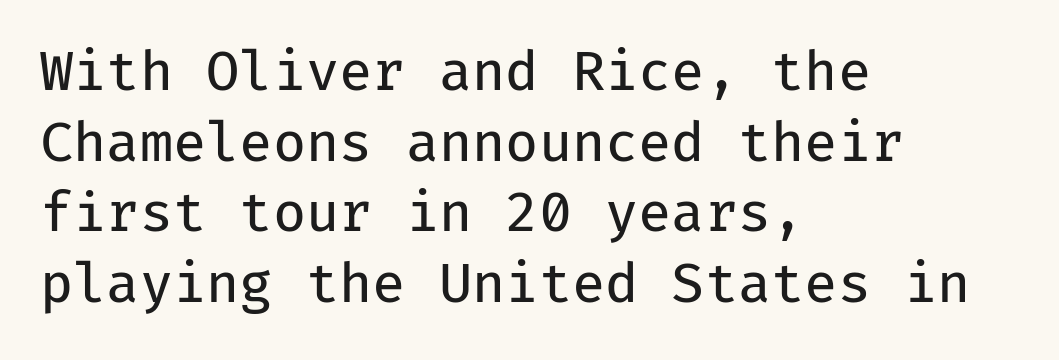
The image shows 54 px regular-weight sans-serif type, upright, monospaced; set left-aligned, normal line spacing (1.31x), normal letter spacing, not underlined; low stroke contrast and a medium x-height.
